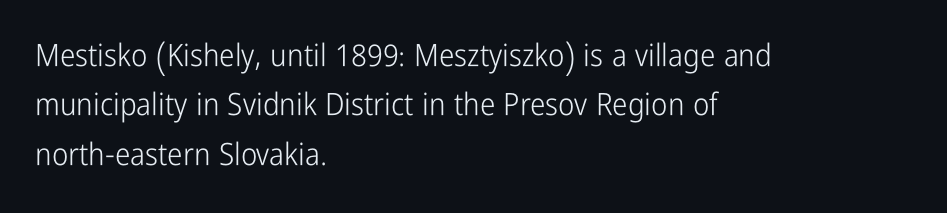
Q: Is the text bold? A: No.
Q: Is the text italic (slanted)? A: No, it is upright.
Q: Is the typeface a serif or a sans-serif typeface? A: Sans-serif.
Q: Is the text underlined? A: No.
Q: How is the paragraph aligned? A: Left-aligned.
Q: Is the spacing between letters normal or unusually wide? A: Normal.
Q: Is the spacing between lines tight, normal or loose? A: Normal.
Q: Width (condensed, normal, or wide)? A: Condensed.
Q: Stroke contrast? A: Low.
Q: x-height? A: Medium.
Q: Monospaced? A: No.
